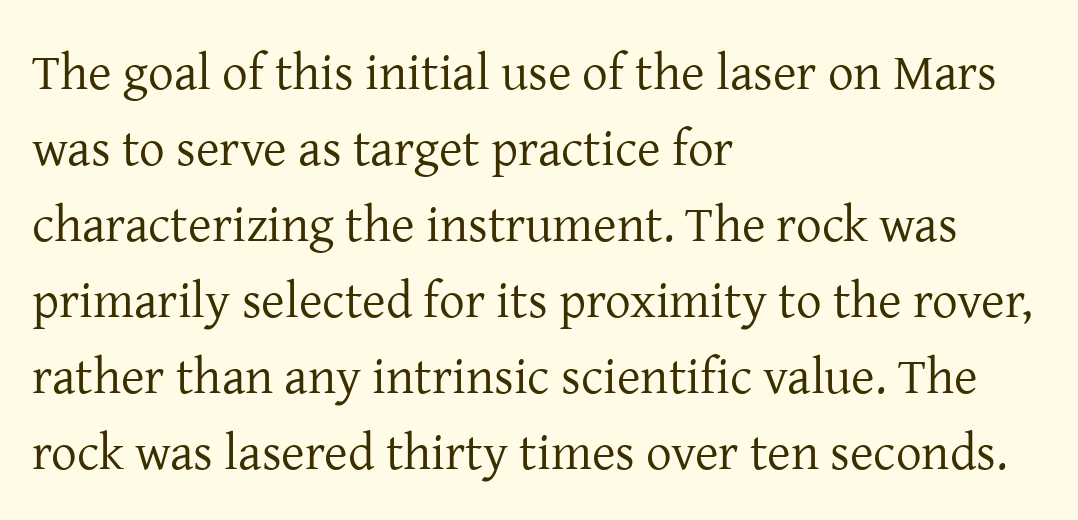
Character widths vary here, with narrow letters taking less room than wide ones. Which margin do the lines hug? The left one — the right edge is uneven. The weight would be labelled regular, book, light, or lighter still. Old-style or modern, the face here clearly has serifs. Type without underlining.
